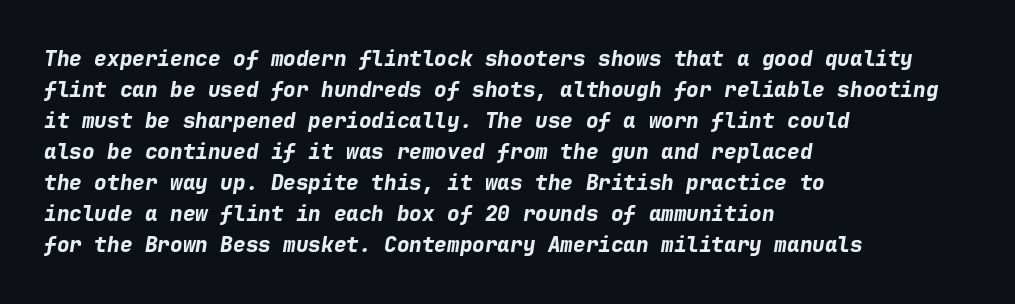
{"italic": "yes", "lean": "right", "slant_degrees": 9, "bold": "yes", "underline": "no", "align": "left", "line_spacing": "normal", "line_spacing_ratio": 1.48, "letter_spacing": "normal", "letter_spacing_em": 0.0, "glyph_px": 21}
